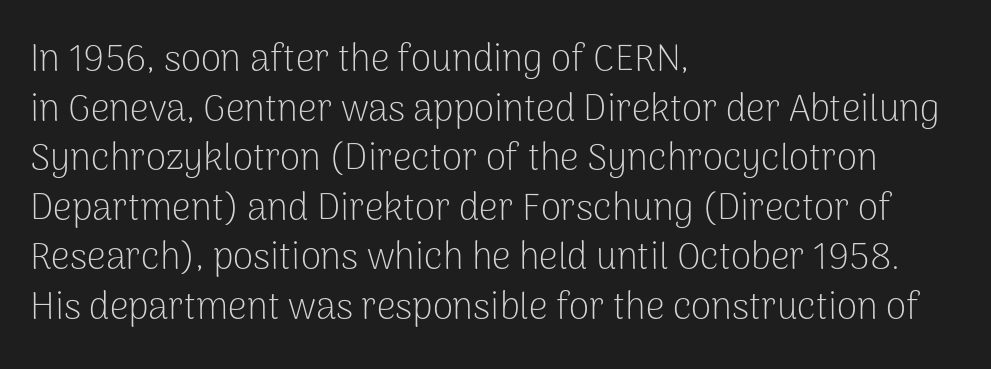
{"serif": "no", "italic": "no", "bold": "no", "weight": "light", "width": "normal", "stroke_contrast": "low", "x_height": "medium", "monospaced": "no", "underline": "no", "align": "left", "line_spacing": "normal", "line_spacing_ratio": 1.34, "letter_spacing": "normal", "letter_spacing_em": 0.0, "glyph_px": 37}
